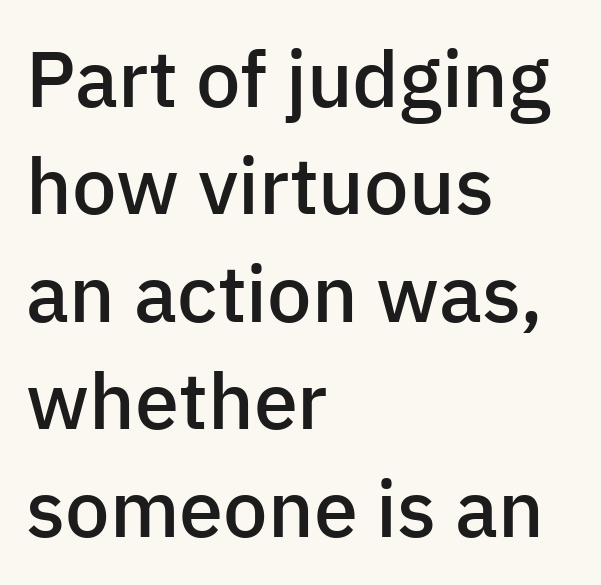
Character widths vary here, with narrow letters taking less room than wide ones. Check where the strokes stop: nothing finishes them off — pure sans. The letters stand straight up with perfectly vertical stems. Letter spacing: default. A clean baseline with only descenders dipping below it. The typesetter chose a ragged-right arrangement here.
